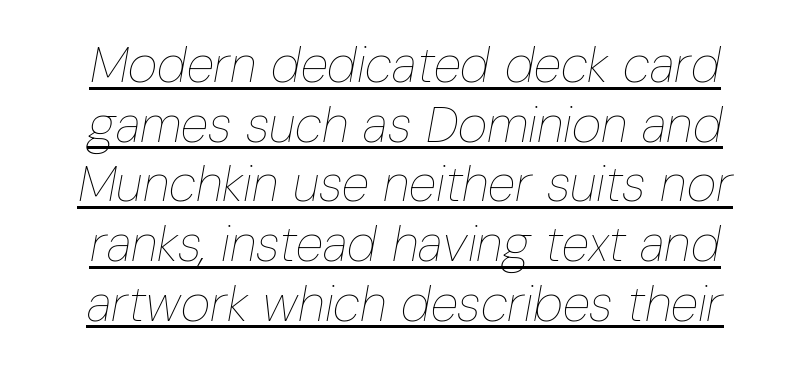
The image shows 51 px thin, condensed type, italic (leaning right); set centered, line spacing 1.17x, normal letter spacing, underlined; low stroke contrast and a medium x-height.
